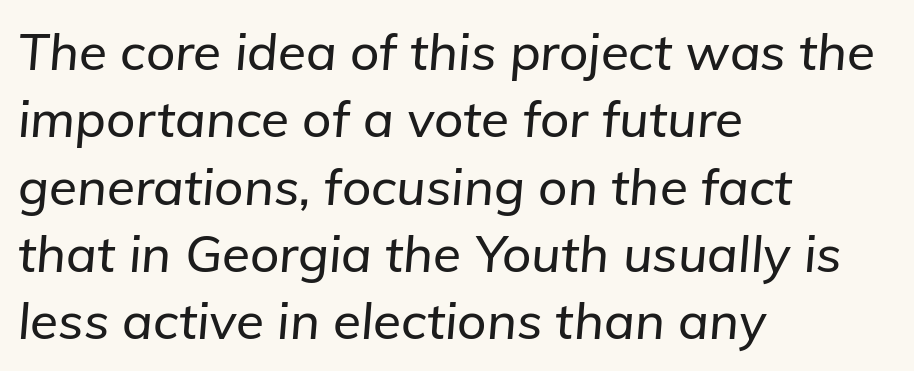
{"italic": "yes", "lean": "right", "slant_degrees": 5, "width": "normal", "stroke_contrast": "low", "x_height": "medium", "monospaced": "no", "underline": "no", "align": "left", "line_spacing": "normal", "line_spacing_ratio": 1.32, "letter_spacing": "normal", "letter_spacing_em": 0.0, "glyph_px": 51}
